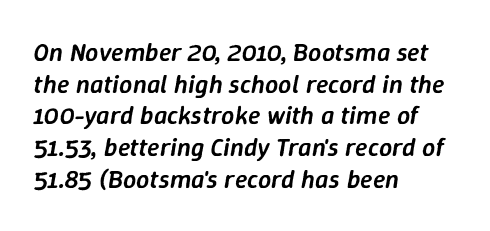
The image shows 26 px text type, italic (leaning right); set left-aligned, line spacing 1.22x, normal letter spacing, not underlined.
